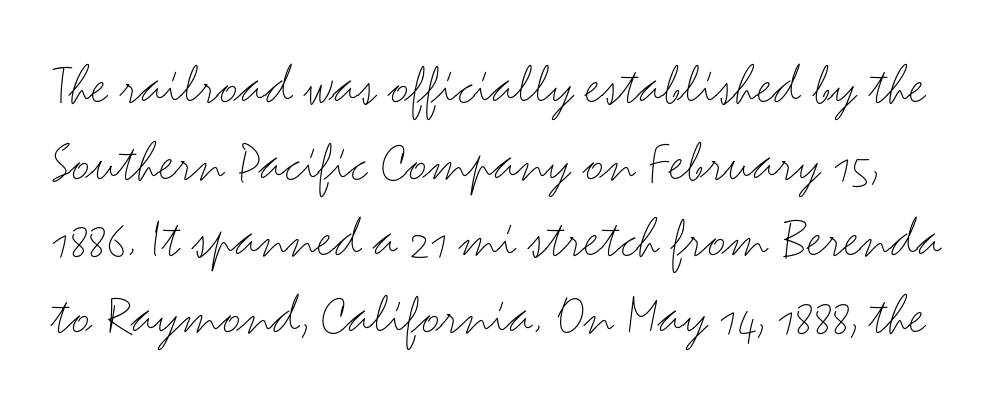
The image shows 59 px light, wide sans-serif type; set normal line spacing (1.3x), normal letter spacing, not underlined; medium stroke contrast and a small x-height.
